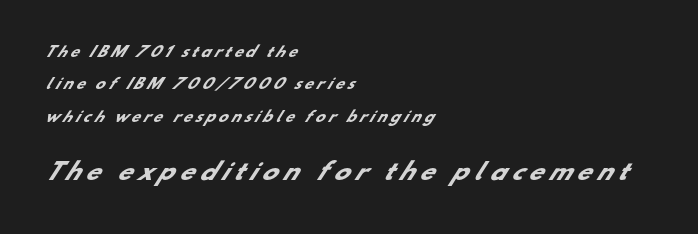
Q: Is the text bold? A: Yes.
Q: Is the text underlined? A: No.
Q: How is the paragraph aligned? A: Left-aligned.
Q: Is the spacing between letters normal or unusually wide? A: Unusually wide.
Q: Is the spacing between lines tight, normal or loose? A: Loose.
Q: Which block of text is set in a larger size, the first (top) or the second (bottom)? A: The second (bottom) one.
